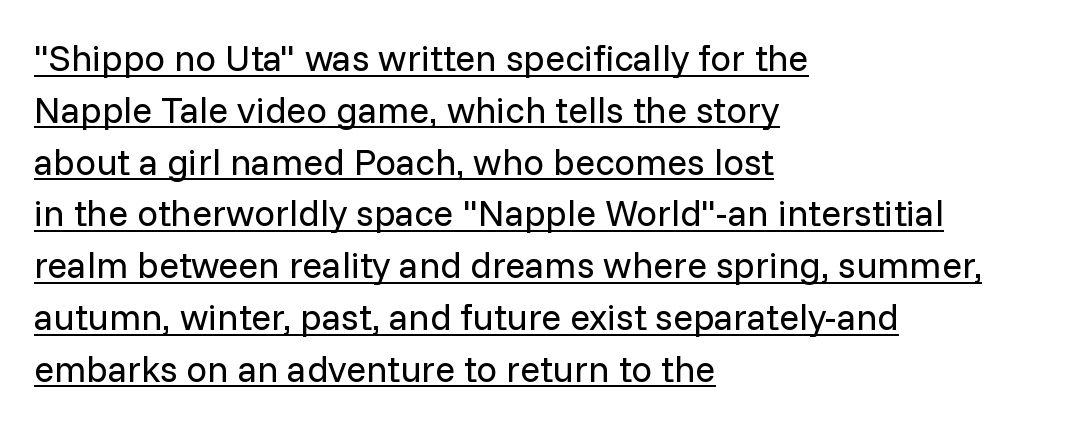
The image shows 37 px regular-weight sans-serif type, upright; set left-aligned, normal line spacing (1.4x), normal letter spacing, underlined; low stroke contrast and a medium x-height.
